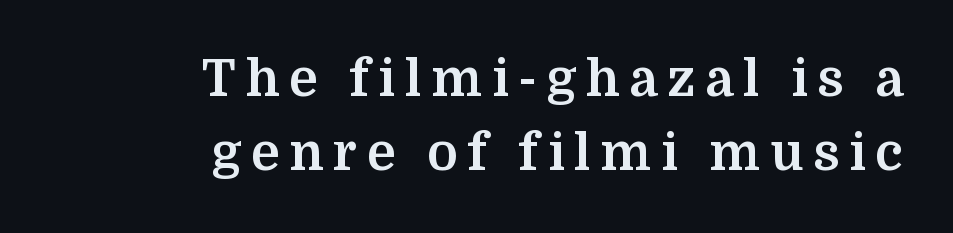
Unlike a clean sans, this face finishes its strokes with serifs. The face used here is proportionally spaced, like ordinary book or web type. The lettering holds an erect, upright posture throughout. Is the block centered? No — it sits flush against the right margin. Weight check: bold — yes, fully. Words float on clear page, feet unadorned.
